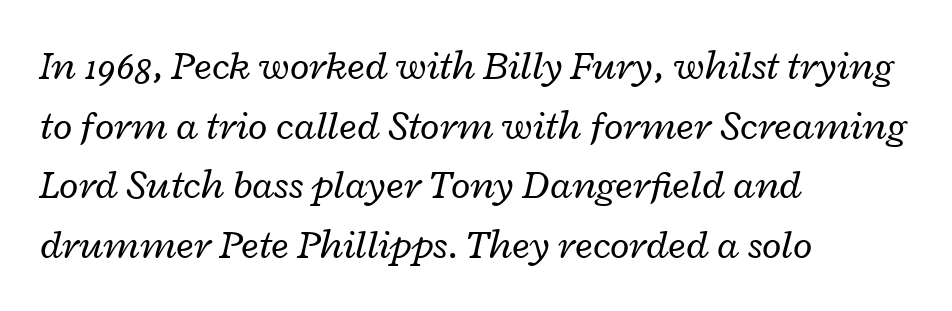
The image shows 40 px regular-weight, wide type, italic (leaning right); set left-aligned, normal line spacing (1.49x), normal letter spacing, not underlined; low stroke contrast and a medium x-height.
